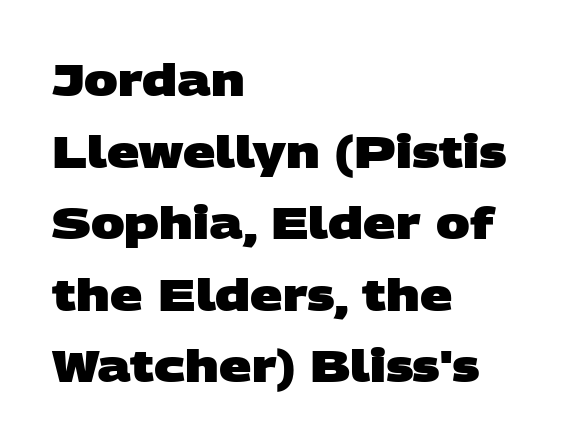
{"serif": "no", "bold": "yes", "weight": "heavy", "width": "wide", "stroke_contrast": "low", "x_height": "large", "monospaced": "no", "underline": "no", "align": "left", "line_spacing": "normal", "line_spacing_ratio": 1.59, "letter_spacing": "normal", "letter_spacing_em": 0.0, "glyph_px": 45}
